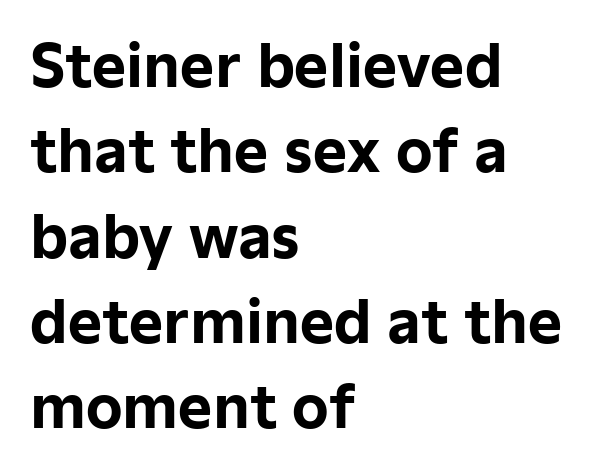
The image shows 58 px bold sans-serif type, upright; set left-aligned, normal line spacing (1.47x), normal letter spacing, not underlined; low stroke contrast and a medium x-height.
